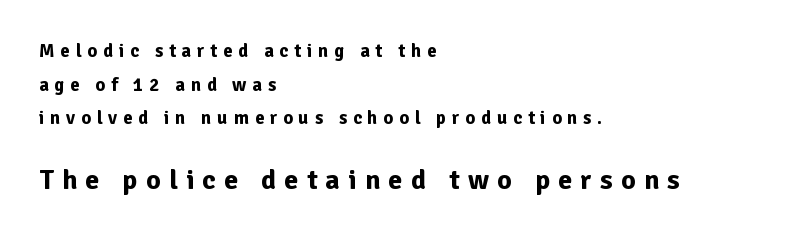
{"serif": "no", "italic": "no", "bold": "yes", "weight": "bold", "width": "normal", "stroke_contrast": "low", "x_height": "medium", "monospaced": "no", "underline": "no", "align": "left", "line_spacing_ratio": 1.77, "letter_spacing": "wide", "letter_spacing_em": 0.3, "larger_block": "second", "size_ratio": 1.47, "glyph_px": 28}
